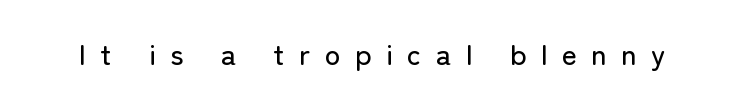
{"serif": "no", "italic": "no", "width": "normal", "stroke_contrast": "low", "x_height": "medium", "monospaced": "no", "underline": "no", "letter_spacing": "wide", "letter_spacing_em": 0.5, "glyph_px": 29}
